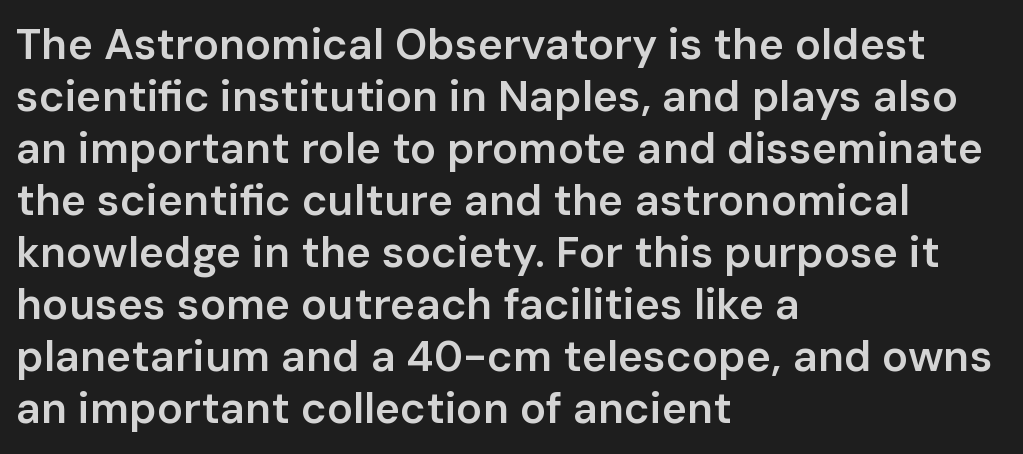
The space directly below the letters is spotless. Leftover space on each line is placed entirely after the last word. No extra tracking has been applied to these lines. Heft: intermediate — a semibold.
